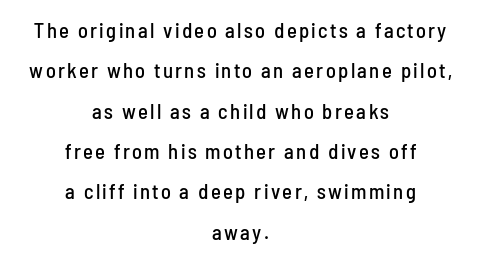
Q: Is the text italic (slanted)? A: No, it is upright.
Q: Is the text underlined? A: No.
Q: How is the paragraph aligned? A: Centered.
Q: Is the spacing between lines tight, normal or loose? A: Loose.
